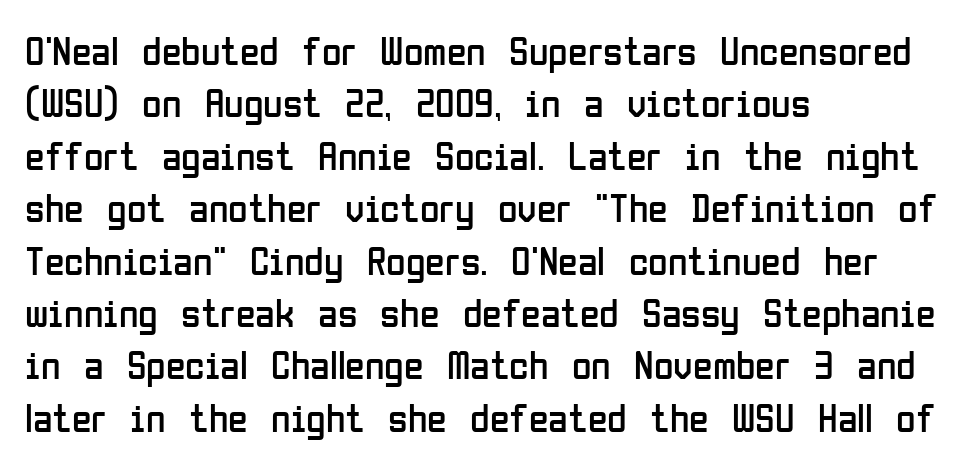
Q: Is the text bold? A: No.
Q: Is the text italic (slanted)? A: No, it is upright.
Q: Is the typeface a serif or a sans-serif typeface? A: Sans-serif.
Q: Is the text underlined? A: No.
Q: How is the paragraph aligned? A: Left-aligned.
Q: Is the spacing between letters normal or unusually wide? A: Normal.
Q: Is the spacing between lines tight, normal or loose? A: Normal.
Q: Width (condensed, normal, or wide)? A: Condensed.
Q: Stroke contrast? A: Low.
Q: x-height? A: Medium.
Q: Monospaced? A: No.
